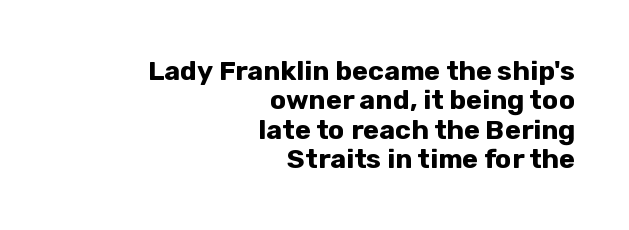
The type sits square on the baseline with zero lean. In terms of weight, the rendering is a true, heavy bold. Caption: standard tracking, unaltered. The setting favours the right margin, as signatures and pull-quotes sometimes do.
